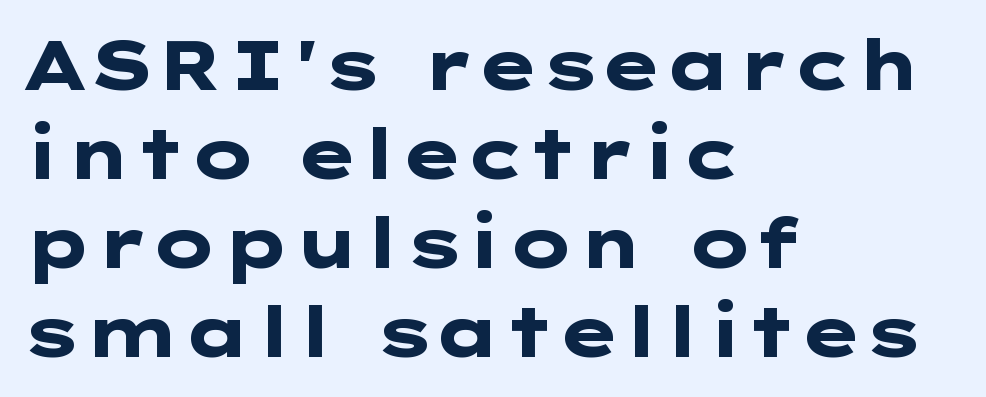
Layout note: lines flush left. You can tell it's not italic because the verticals are truly vertical. In terms of weight, the rendering is a true, heavy bold. Whoever set this chose a conventional vertical rhythm. Check under the words: just untouched page.
